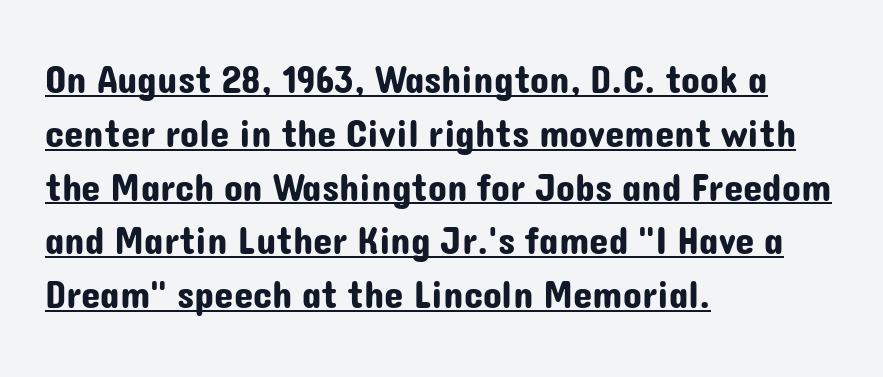
Q: Is the text italic (slanted)? A: No, it is upright.
Q: Is the typeface a serif or a sans-serif typeface? A: Sans-serif.
Q: Is the text underlined? A: Yes.
Q: How is the paragraph aligned? A: Left-aligned.
Q: Is the spacing between letters normal or unusually wide? A: Normal.
Q: Is the spacing between lines tight, normal or loose? A: Normal.
Q: Width (condensed, normal, or wide)? A: Normal.
Q: Stroke contrast? A: Low.
Q: x-height? A: Medium.
Q: Monospaced? A: No.
